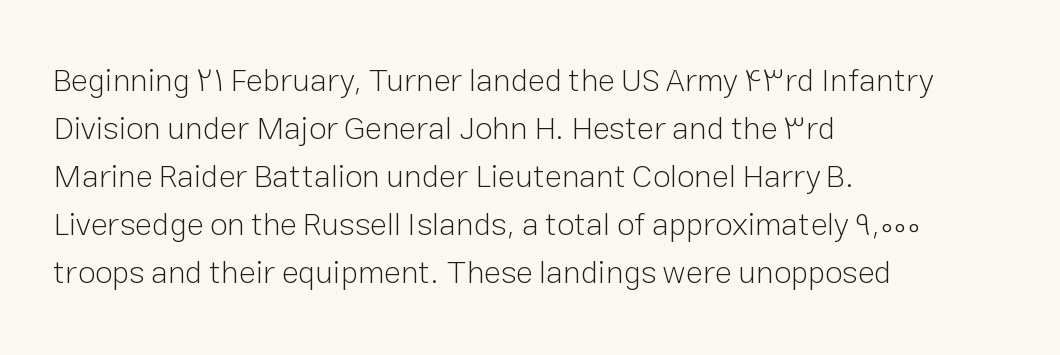
{"serif": "no", "italic": "no", "bold": "no", "weight": "light", "width": "normal", "stroke_contrast": "low", "x_height": "medium", "monospaced": "no", "underline": "no", "align": "left", "line_spacing": "normal", "line_spacing_ratio": 1.5, "letter_spacing": "normal", "letter_spacing_em": 0.0, "glyph_px": 32}
